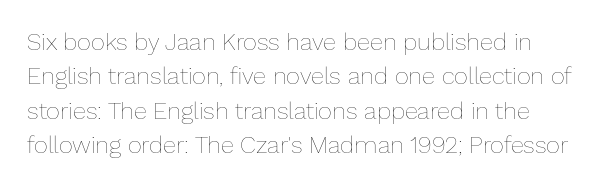
The image shows 24 px text type, upright; set left-aligned, normal line spacing (1.43x), normal letter spacing, not underlined.
